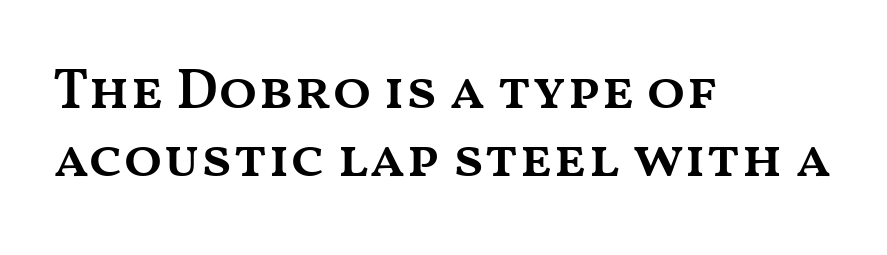
{"italic": "no", "bold": "semi", "weight": "semibold", "width": "wide", "stroke_contrast": "medium", "x_height": "medium", "monospaced": "no", "underline": "no", "align": "left", "line_spacing_ratio": 1.19, "letter_spacing": "normal", "letter_spacing_em": 0.0, "glyph_px": 57}
